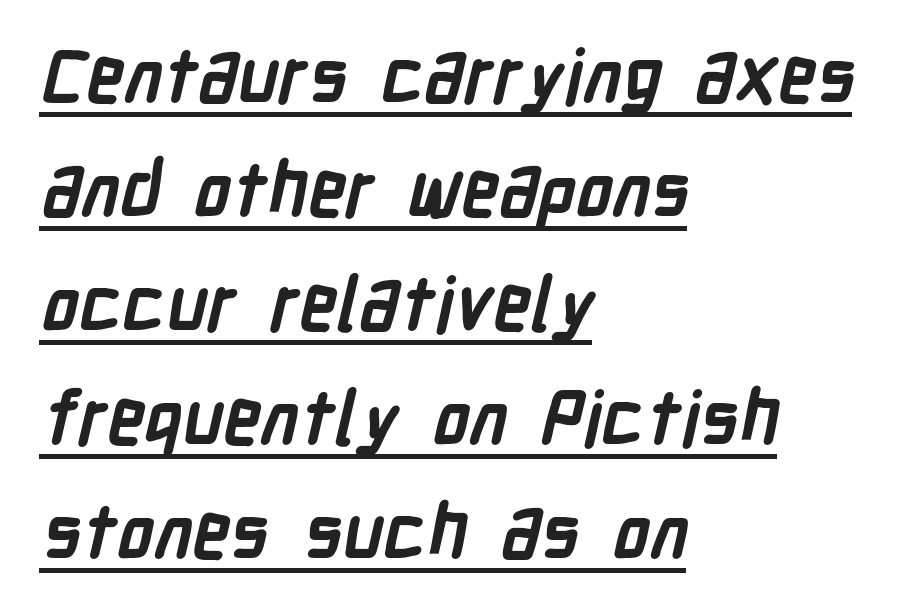
The typesetting leans heavy: a genuine bold. These lines are rendered in a variable-pitch font. Horizontally, the lines are justified to the leading edge only. The designer went with a sans here, leaving each stem footless. A continuous stroke trails under the words, as in a hyperlink. Quick note: interline space is typical.
